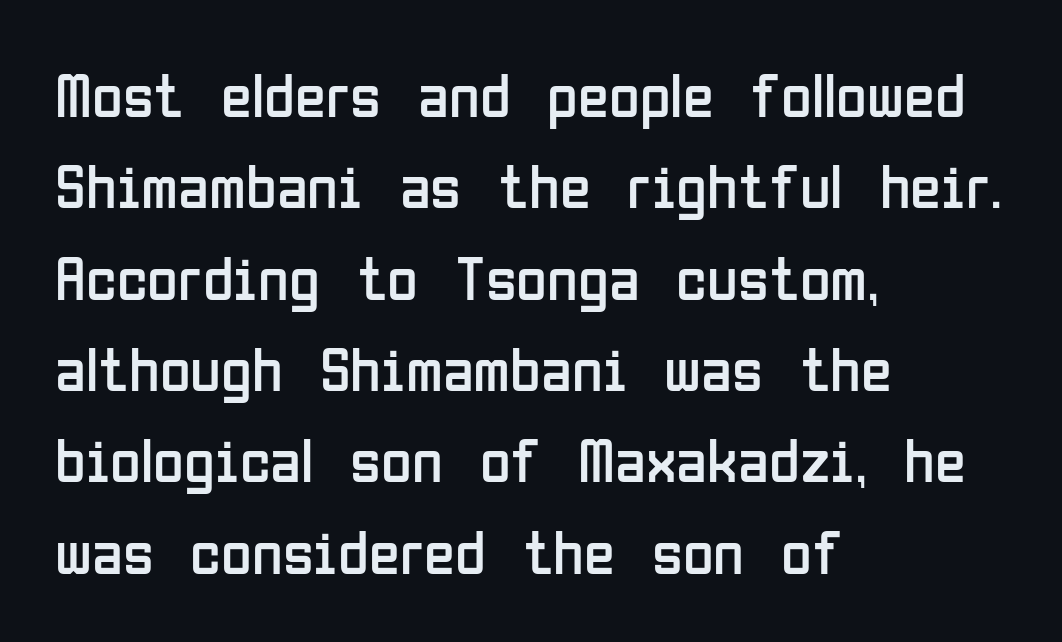
The line texture is even and compact thanks to regular tracking. The weight would be labelled regular, book, light, or lighter still. Is this a fixed-width face? No — the glyphs have proportional, varying widths. Nothing sits at the stroke ends, so this counts as sans-serif.
